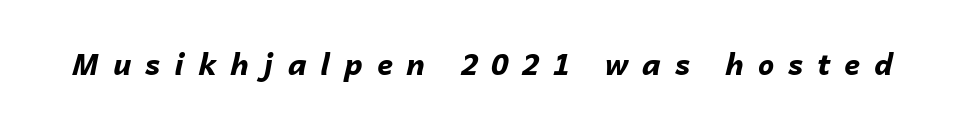
The image shows 29 px bold type, italic (leaning right); set unusually wide letter spacing (+0.48 em), not underlined; low stroke contrast and a medium x-height.
